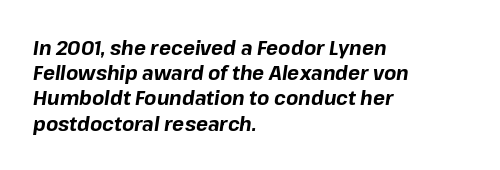
{"italic": "yes", "lean": "right", "slant_degrees": 8, "bold": "yes", "underline": "no", "align": "left", "line_spacing": "normal", "line_spacing_ratio": 1.26, "letter_spacing": "normal", "letter_spacing_em": 0.0, "glyph_px": 20}
